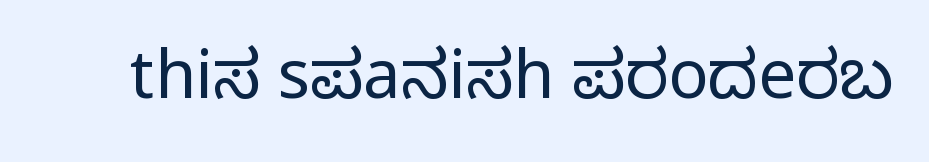
The image shows 67 px condensed sans-serif type, upright; set normal letter spacing, not underlined; medium stroke contrast.
